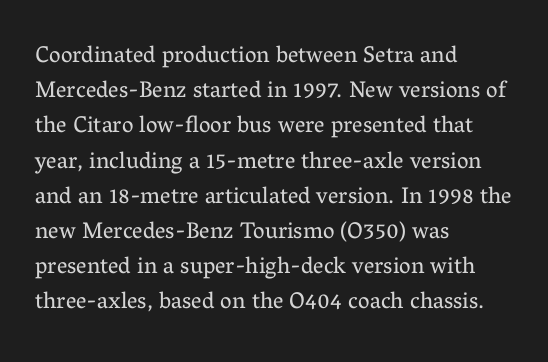
A typesetter would call this leading conventional body-copy spacing. Casual observation: everything's shoved over to the left. Counters stay open thanks to moderate or lighter strokes. The lettering stays uniformly vertical, giving the passage a roman look. No extra tracking has been applied to these lines. The gap between lines stays unmarked.
